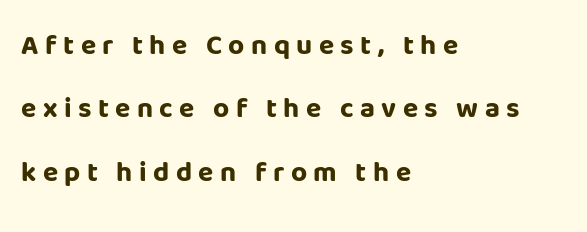
The image shows 28 px bold sans-serif type, upright; set left-aligned, loose line spacing (2.26x), unusually wide letter spacing (+0.23 em), not underlined; low stroke contrast and a large x-height.
